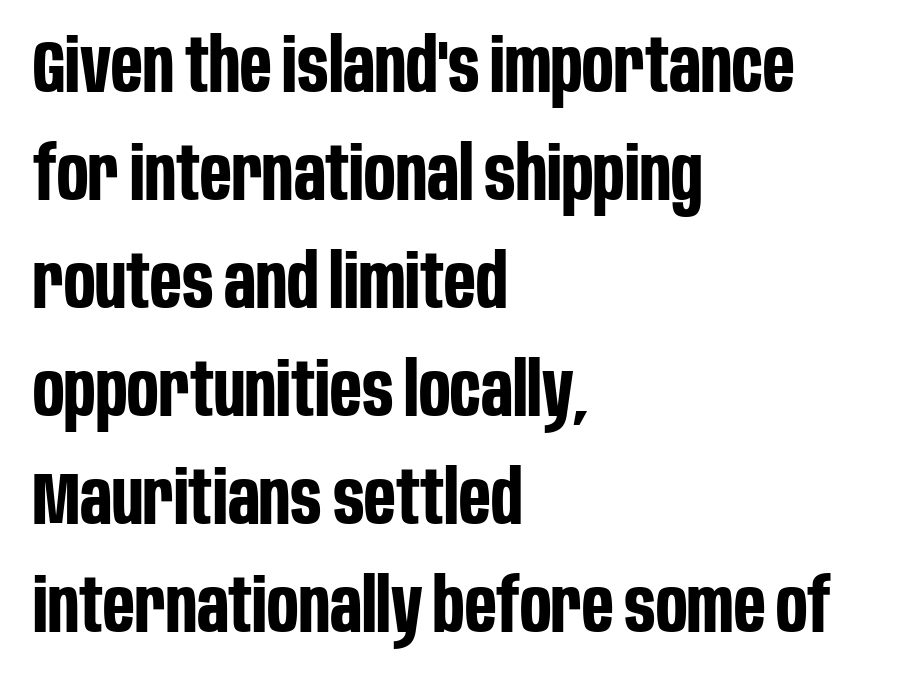
{"serif": "no", "italic": "no", "bold": "yes", "weight": "bold", "width": "condensed", "stroke_contrast": "low", "x_height": "large", "monospaced": "no", "underline": "no", "align": "left", "line_spacing": "normal", "line_spacing_ratio": 1.46, "letter_spacing": "normal", "letter_spacing_em": 0.0, "glyph_px": 74}
